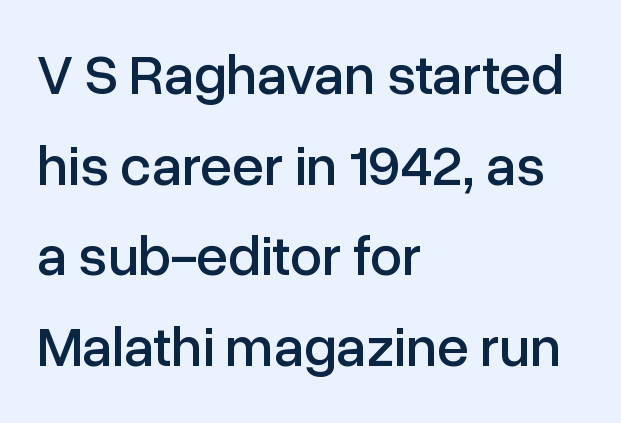
Q: Is the text italic (slanted)? A: No, it is upright.
Q: Is the typeface a serif or a sans-serif typeface? A: Sans-serif.
Q: Is the text underlined? A: No.
Q: How is the paragraph aligned? A: Left-aligned.
Q: Is the spacing between letters normal or unusually wide? A: Normal.
Q: Is the spacing between lines tight, normal or loose? A: Normal.
Q: Width (condensed, normal, or wide)? A: Normal.
Q: Stroke contrast? A: Low.
Q: x-height? A: Medium.
Q: Monospaced? A: No.
